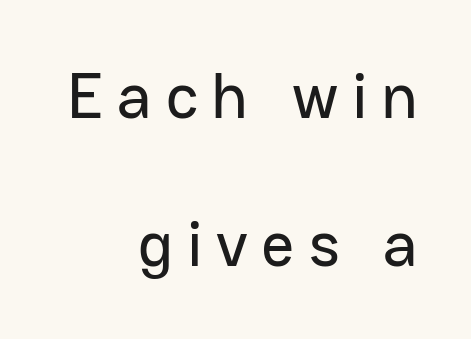
Ascenders rise straight up at ninety degrees. Short note: letters widely spaced. These lines stand farther apart than default settings would place them. The face used here is proportionally spaced, like ordinary book or web type.
